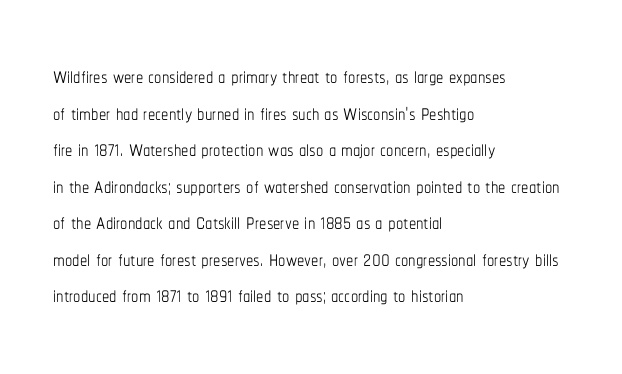
The image shows 29 px thin, condensed type, upright; set left-aligned, normal line spacing (1.26x), normal letter spacing, not underlined; low stroke contrast and a medium x-height.
